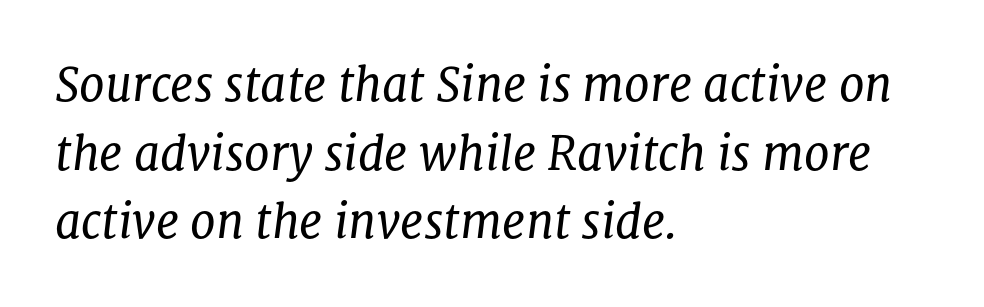
Horizontal bands of white between lines are of average thickness. The face used here is proportionally spaced, like ordinary book or web type. Heft: none added — not bold. The glyphs are unaccompanied by any horizontal stroke below them. Type style note: has serifs. Notice how the passage keeps a crisp vertical edge on the left only.
